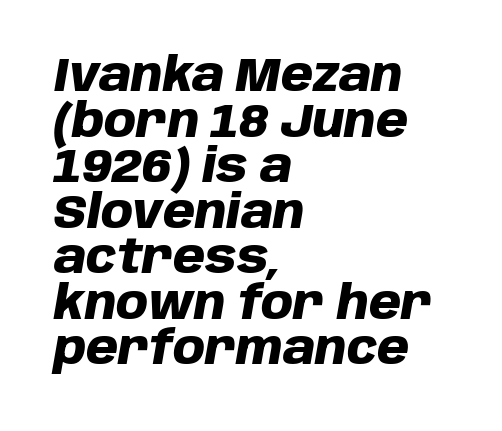
What's the leading like? Squeezed, with rows nearly overlapping. Varying glyph widths throughout — classic text-font behaviour. No extra tracking has been applied to these lines. Descenders hang freely into open space. Characters are canted at an angle relative to the baseline's perpendicular.
